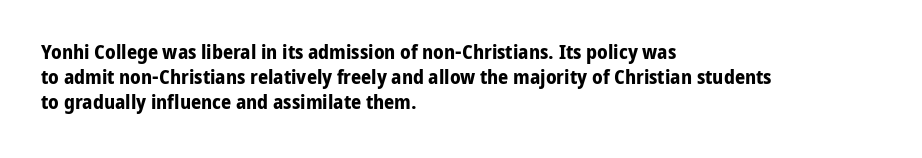
The image shows 20 px bold type, upright; set left-aligned, line spacing 1.24x, normal letter spacing, not underlined.
